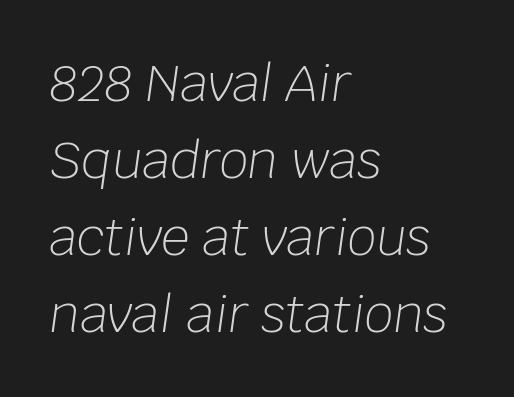
{"italic": "yes", "lean": "right", "slant_degrees": 8, "bold": "no", "weight": "light", "width": "normal", "stroke_contrast": "low", "x_height": "large", "monospaced": "no", "underline": "no", "align": "left", "line_spacing": "normal", "line_spacing_ratio": 1.54, "letter_spacing": "normal", "letter_spacing_em": 0.0, "glyph_px": 50}
